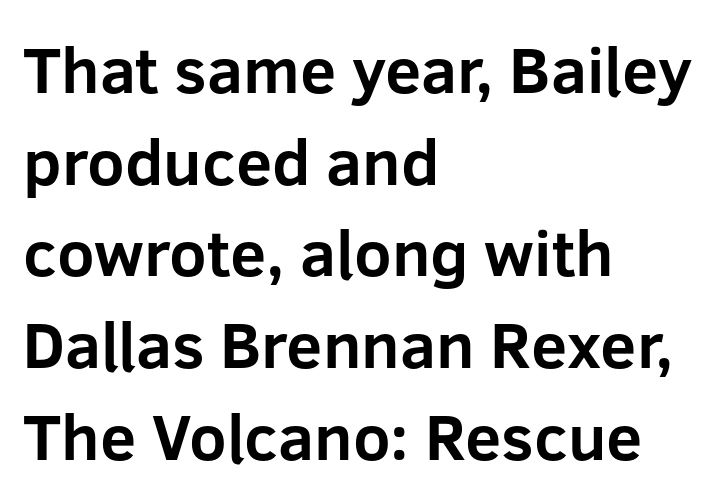
Horizontally, the lines are justified to the leading edge only. Character widths vary here, with narrow letters taking less room than wide ones. Stroke thickness is high; the sample reads as a true bold. If you drew a line through each stem, it would be perfectly vertical.
